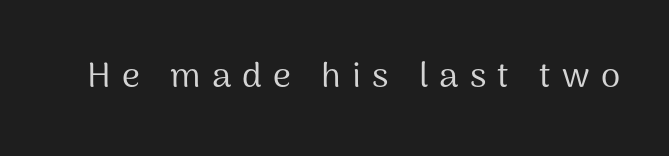
Q: Is the text bold? A: No.
Q: Is the text italic (slanted)? A: No, it is upright.
Q: Is the typeface a serif or a sans-serif typeface? A: Sans-serif.
Q: Is the text underlined? A: No.
Q: Is the spacing between letters normal or unusually wide? A: Unusually wide.
Q: Width (condensed, normal, or wide)? A: Normal.
Q: Stroke contrast? A: Medium.
Q: x-height? A: Medium.
Q: Monospaced? A: No.
